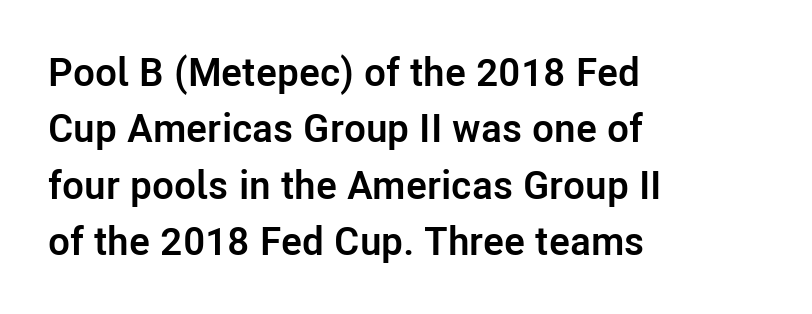
Teacher's note: observe the even left margin — that is flush-left alignment. Strokes here are thick enough to call this a true bold. Character widths vary here, with narrow letters taking less room than wide ones. Quick note: not italic, upright. Regarding serifs, this sample does without them.
